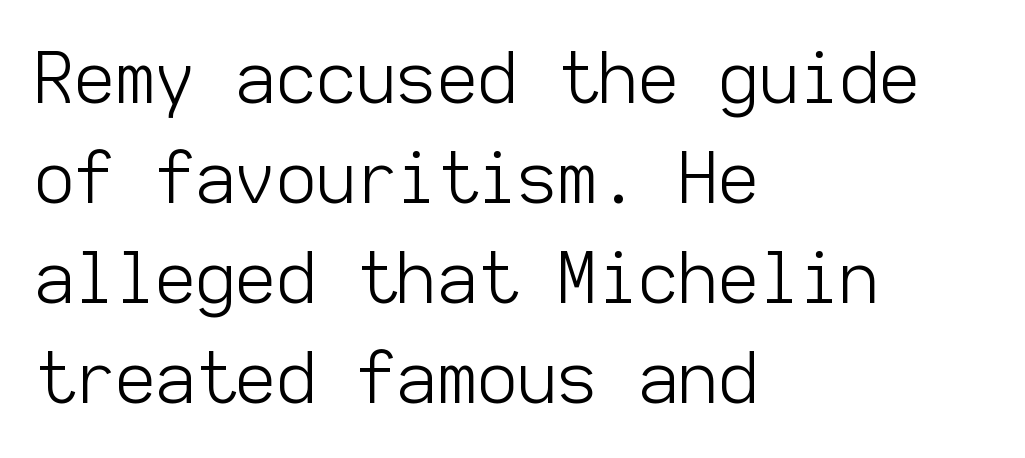
Q: Is the text bold? A: No.
Q: Is the text italic (slanted)? A: No, it is upright.
Q: Is the typeface a serif or a sans-serif typeface? A: Sans-serif.
Q: Is the text underlined? A: No.
Q: How is the paragraph aligned? A: Left-aligned.
Q: Is the spacing between letters normal or unusually wide? A: Normal.
Q: Is the spacing between lines tight, normal or loose? A: Normal.
Q: Width (condensed, normal, or wide)? A: Normal.
Q: Stroke contrast? A: Low.
Q: x-height? A: Medium.
Q: Monospaced? A: Yes.
